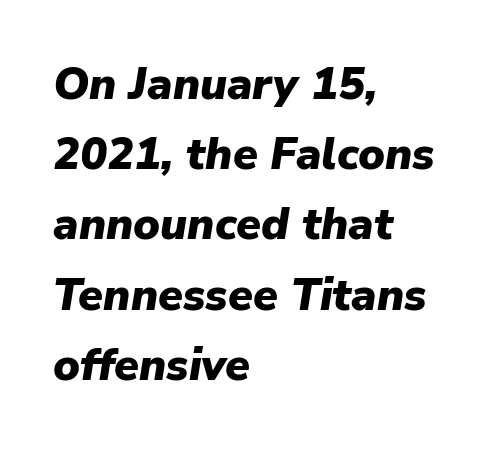
Q: Is the text bold? A: Yes.
Q: Is the text italic (slanted)? A: Yes, it leans right by about 9 degrees.
Q: Is the text underlined? A: No.
Q: How is the paragraph aligned? A: Left-aligned.
Q: Is the spacing between letters normal or unusually wide? A: Normal.
Q: Is the spacing between lines tight, normal or loose? A: Normal.
Q: Width (condensed, normal, or wide)? A: Normal.
Q: Stroke contrast? A: Low.
Q: x-height? A: Medium.
Q: Monospaced? A: No.
